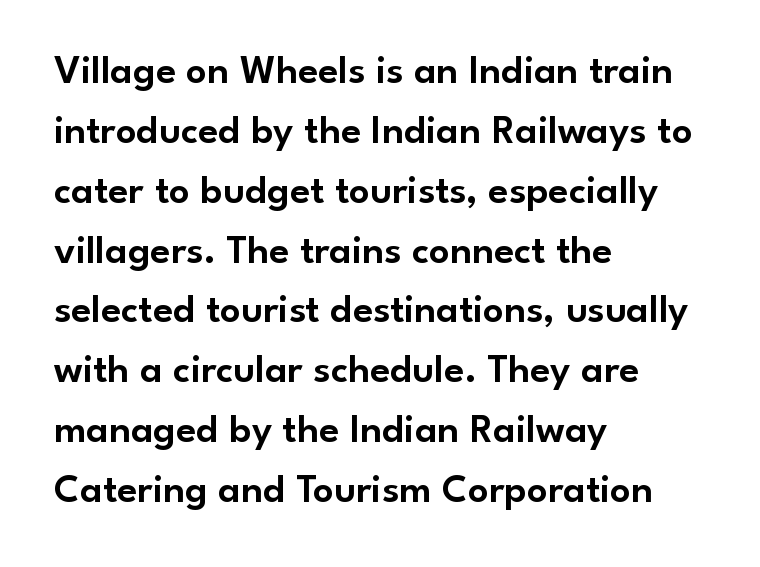
{"serif": "no", "italic": "no", "width": "normal", "stroke_contrast": "low", "x_height": "small", "monospaced": "no", "underline": "no", "align": "left", "line_spacing": "normal", "line_spacing_ratio": 1.46, "letter_spacing": "normal", "letter_spacing_em": 0.0, "glyph_px": 41}
